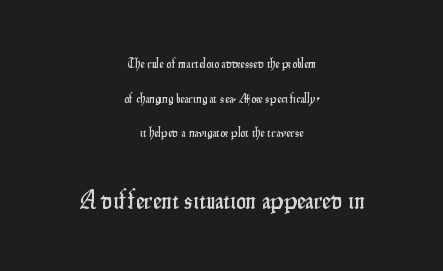
Q: Is the text italic (slanted)? A: No, it is upright.
Q: Is the text underlined? A: No.
Q: How is the paragraph aligned? A: Centered.
Q: Is the spacing between letters normal or unusually wide? A: Normal.
Q: Is the spacing between lines tight, normal or loose? A: Loose.
Q: Which block of text is set in a larger size, the first (top) or the second (bottom)? A: The second (bottom) one.
